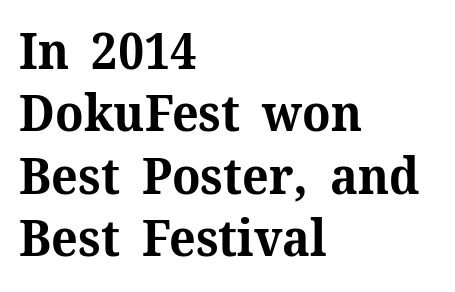
Vertical strokes here are truly vertical. Its strokes are broad and dark, the hallmark of bold type. The rendering keeps characters at their native spacing. The characters display serif detailing at their extremities. Spacing verdict: proportional, widths tailored to each character.
